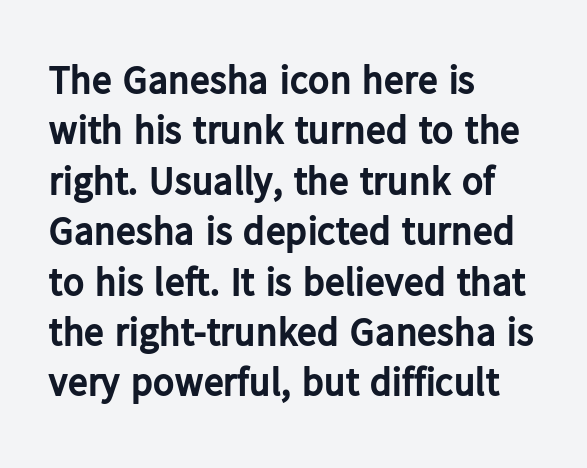
Stroke thickness is high; the sample reads as a true bold. The face used here is proportionally spaced, like ordinary book or web type. How would I describe the line gaps? Plain and ordinary. Notice how the stems are strictly vertical — no italics here. Typeset ragged right — the left edge is the straight one.
